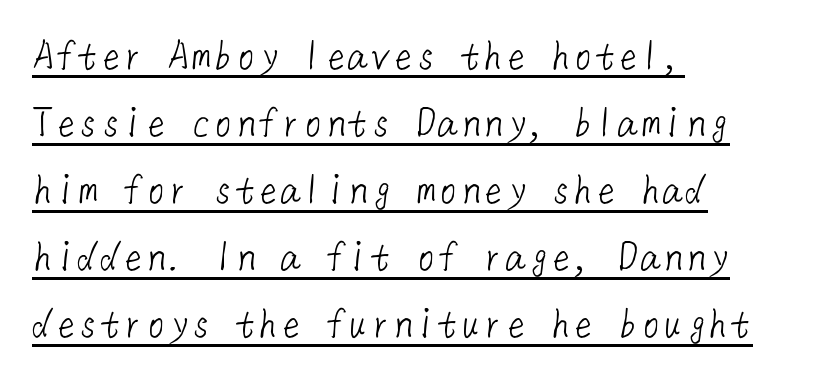
Q: Is the text bold? A: No.
Q: Is the typeface a serif or a sans-serif typeface? A: Sans-serif.
Q: Is the text underlined? A: Yes.
Q: How is the paragraph aligned? A: Left-aligned.
Q: Is the spacing between letters normal or unusually wide? A: Normal.
Q: Is the spacing between lines tight, normal or loose? A: Normal.
Q: Width (condensed, normal, or wide)? A: Normal.
Q: Stroke contrast? A: Low.
Q: x-height? A: Medium.
